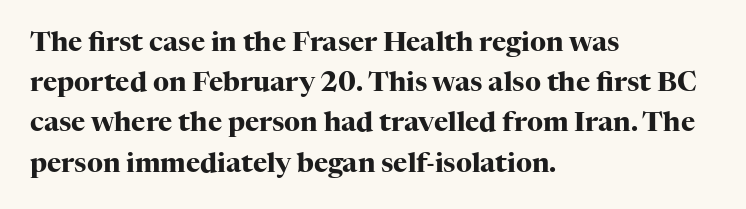
{"italic": "no", "bold": "yes", "underline": "no", "align": "left", "line_spacing": "normal", "line_spacing_ratio": 1.49, "letter_spacing": "normal", "letter_spacing_em": 0.0, "glyph_px": 27}
